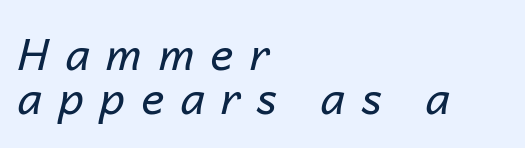
You can tell it's italic because the verticals aren't actually vertical. Baseline-to-baseline distance is barely more than the letter height. In CSS terms this would be text-align: left. The passage shown is not underscored anywhere. The rendering uses natural spacing where letterforms have individual widths.
